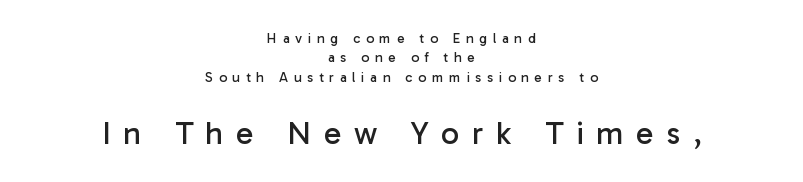
The image shows 32 px regular-weight sans-serif type, upright; set centered, normal line spacing (1.39x), unusually wide letter spacing (+0.4 em), not underlined; the second (bottom) block is 2.29x larger; low stroke contrast and a medium x-height.
